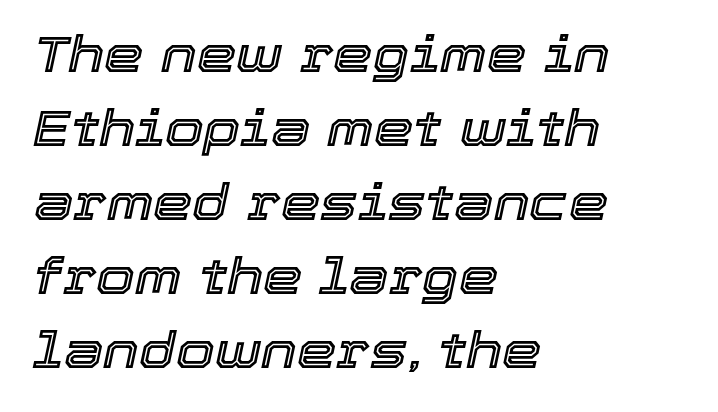
Q: Is the text italic (slanted)? A: Yes, it leans right by about 12 degrees.
Q: Is the text underlined? A: No.
Q: How is the paragraph aligned? A: Left-aligned.
Q: Is the spacing between letters normal or unusually wide? A: Normal.
Q: Is the spacing between lines tight, normal or loose? A: Normal.
Q: Width (condensed, normal, or wide)? A: Normal.
Q: x-height? A: Medium.
Q: Monospaced? A: No.
